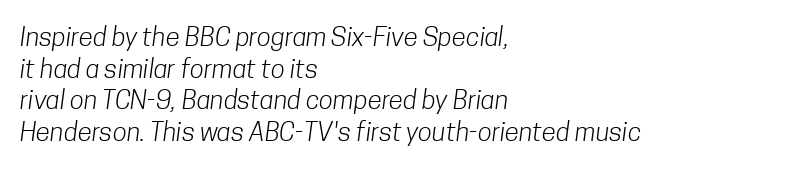
Q: Is the text bold? A: No.
Q: Is the text underlined? A: No.
Q: How is the paragraph aligned? A: Left-aligned.
Q: Is the spacing between letters normal or unusually wide? A: Normal.
